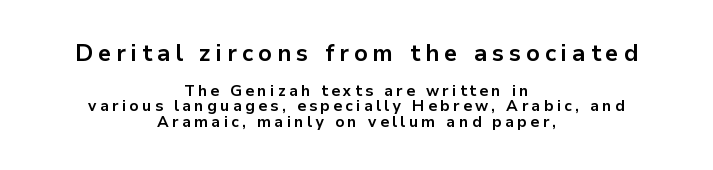
{"italic": "no", "bold": "yes", "underline": "no", "align": "center", "line_spacing": "tight", "line_spacing_ratio": 0.98, "letter_spacing": "wide", "letter_spacing_em": 0.21, "larger_block": "first", "size_ratio": 1.5, "glyph_px": 24}
